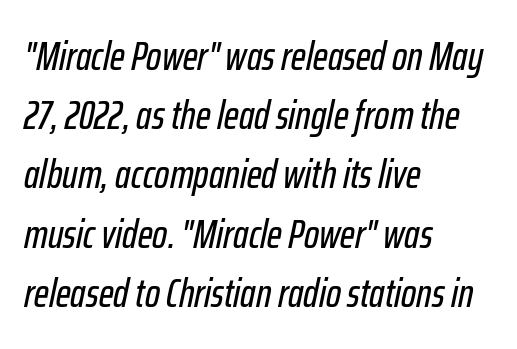
{"italic": "yes", "lean": "right", "slant_degrees": 12, "width": "condensed", "stroke_contrast": "low", "x_height": "medium", "monospaced": "no", "underline": "no", "align": "left", "line_spacing": "normal", "line_spacing_ratio": 1.48, "letter_spacing": "normal", "letter_spacing_em": 0.0, "glyph_px": 40}
